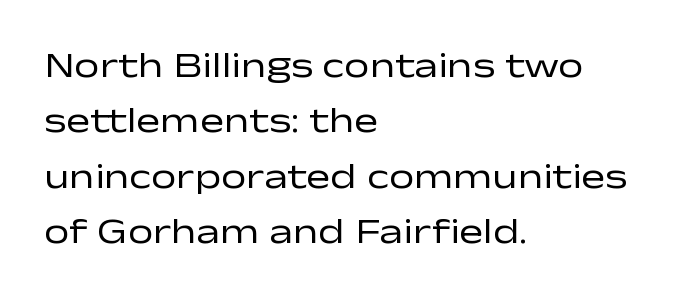
{"serif": "no", "italic": "no", "bold": "no", "weight": "regular", "width": "wide", "stroke_contrast": "low", "x_height": "medium", "monospaced": "no", "underline": "no", "align": "left", "line_spacing": "normal", "line_spacing_ratio": 1.54, "letter_spacing": "normal", "letter_spacing_em": 0.0, "glyph_px": 36}
